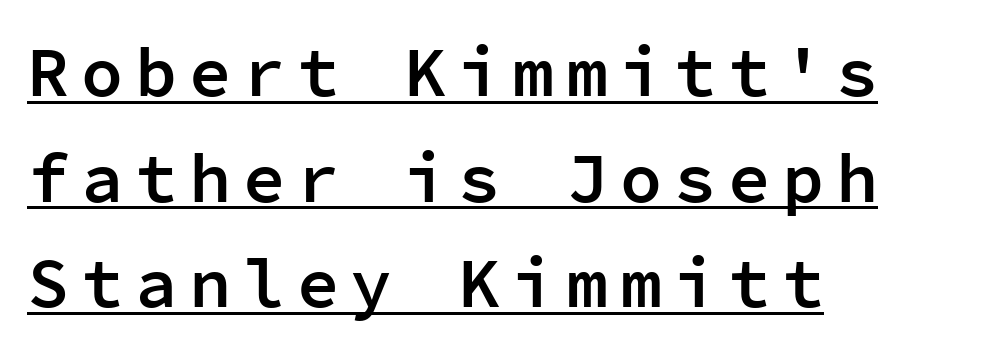
The image shows 70 px semibold sans-serif type, upright, monospaced; set left-aligned, normal line spacing (1.51x), underlined; low stroke contrast and a medium x-height.
